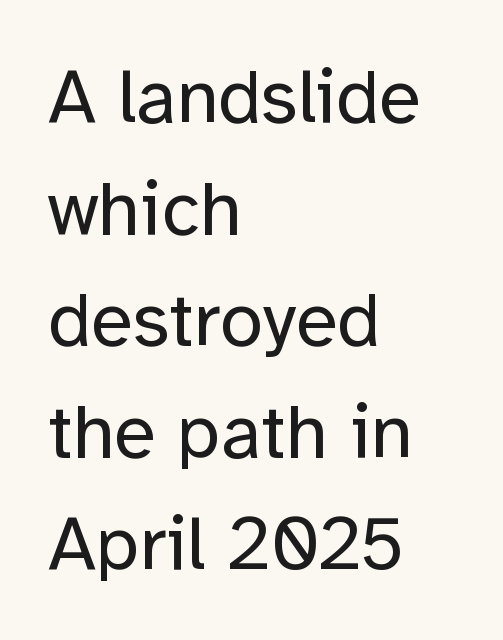
Q: Is the text bold? A: No.
Q: Is the text italic (slanted)? A: No, it is upright.
Q: Is the typeface a serif or a sans-serif typeface? A: Sans-serif.
Q: Is the text underlined? A: No.
Q: How is the paragraph aligned? A: Left-aligned.
Q: Is the spacing between letters normal or unusually wide? A: Normal.
Q: Is the spacing between lines tight, normal or loose? A: Normal.
Q: Width (condensed, normal, or wide)? A: Normal.
Q: Stroke contrast? A: Low.
Q: x-height? A: Medium.
Q: Monospaced? A: No.
